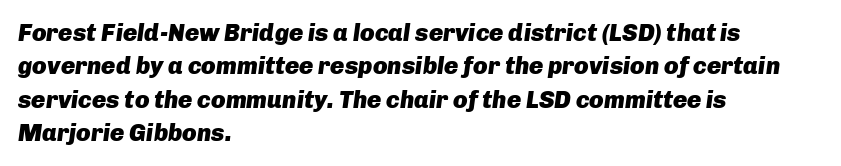
{"italic": "yes", "lean": "right", "slant_degrees": 8, "bold": "yes", "underline": "no", "align": "left", "line_spacing": "normal", "line_spacing_ratio": 1.39, "letter_spacing": "normal", "letter_spacing_em": 0.0, "glyph_px": 24}
